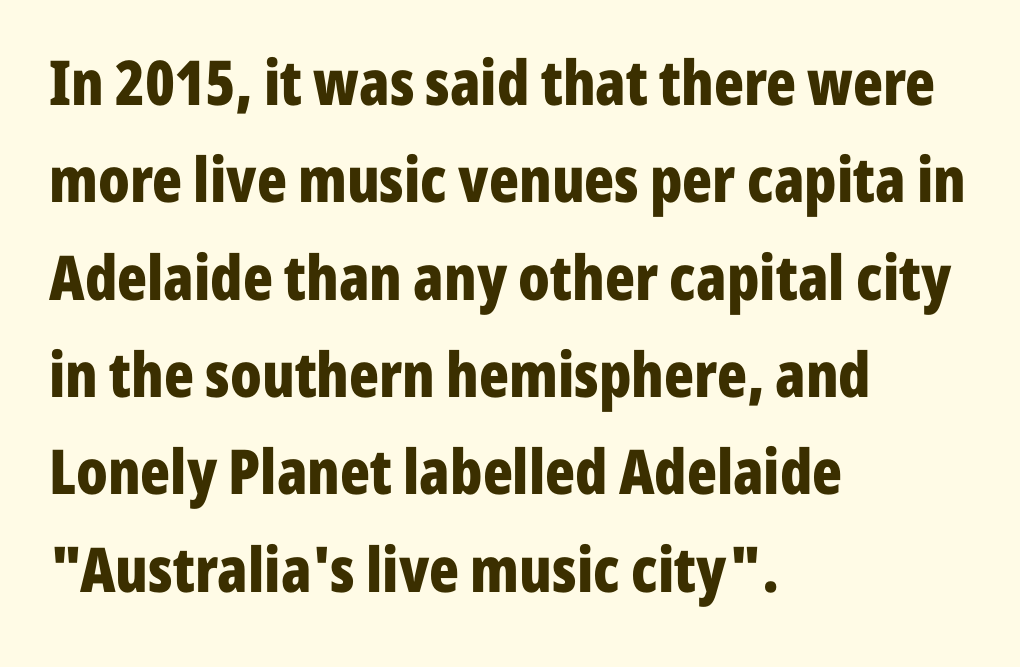
{"serif": "no", "italic": "no", "bold": "yes", "weight": "bold", "width": "condensed", "stroke_contrast": "low", "x_height": "medium", "monospaced": "no", "underline": "no", "align": "left", "line_spacing": "normal", "line_spacing_ratio": 1.57, "letter_spacing": "normal", "letter_spacing_em": 0.0, "glyph_px": 62}
